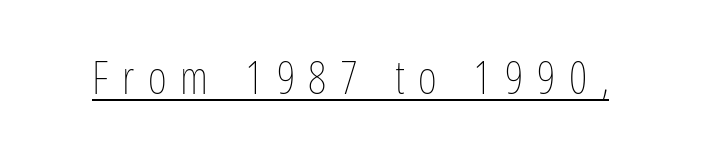
Q: Is the text bold? A: No.
Q: Is the text italic (slanted)? A: No, it is upright.
Q: Is the text underlined? A: Yes.
Q: Is the spacing between letters normal or unusually wide? A: Unusually wide.
Q: Width (condensed, normal, or wide)? A: Condensed.
Q: Stroke contrast? A: Low.
Q: x-height? A: Medium.
Q: Monospaced? A: No.
